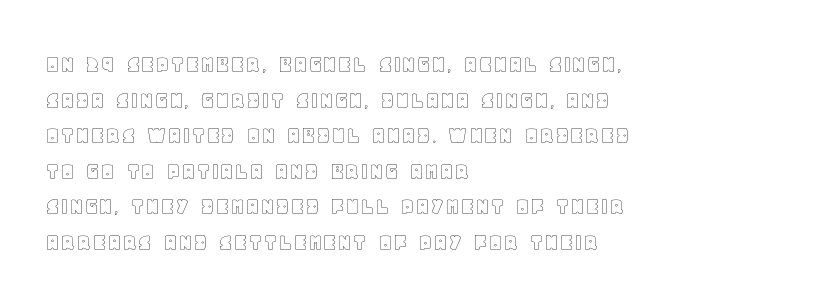
{"italic": "no", "underline": "no", "align": "left", "line_spacing": "normal", "line_spacing_ratio": 1.37, "letter_spacing": "normal", "letter_spacing_em": 0.0, "glyph_px": 26}
